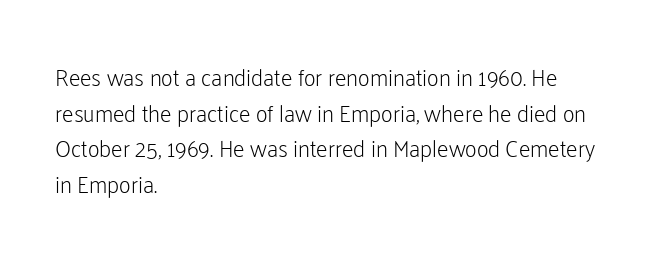
{"italic": "no", "bold": "no", "underline": "no", "align": "left", "line_spacing": "normal", "line_spacing_ratio": 1.55, "letter_spacing": "normal", "letter_spacing_em": 0.0, "glyph_px": 23}
